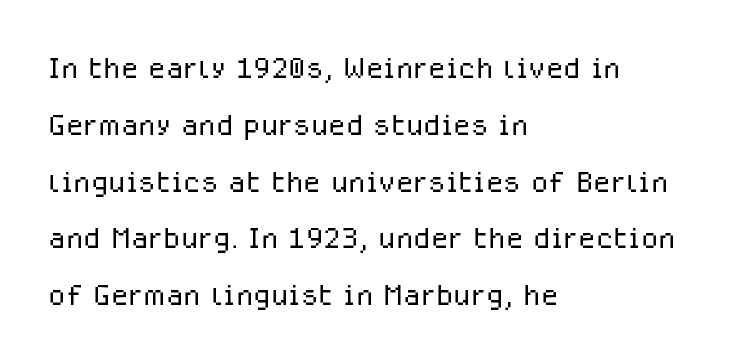
{"serif": "no", "italic": "no", "bold": "no", "weight": "light", "width": "normal", "stroke_contrast": "low", "x_height": "medium", "monospaced": "no", "underline": "no", "align": "left", "line_spacing": "normal", "line_spacing_ratio": 1.42, "letter_spacing": "normal", "letter_spacing_em": 0.0, "glyph_px": 40}
